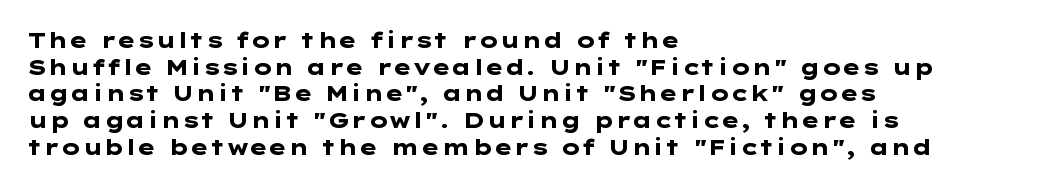
Honestly, the row spacing looks completely unremarkable. Posture: upright roman. Plenty of ink on the page — the face is bold. Typeset ragged right — the left edge is the straight one.
